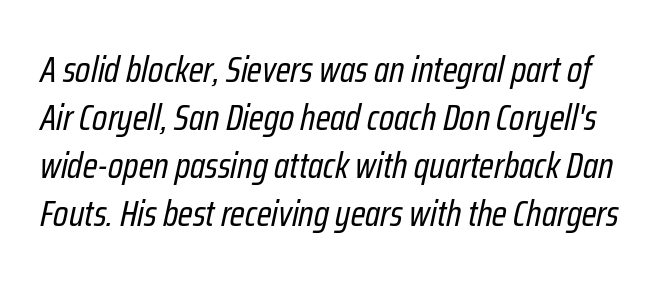
Q: Is the text bold? A: No.
Q: Is the text italic (slanted)? A: Yes, it leans right by about 12 degrees.
Q: Is the text underlined? A: No.
Q: Is the spacing between letters normal or unusually wide? A: Normal.
Q: Is the spacing between lines tight, normal or loose? A: Normal.
Q: Width (condensed, normal, or wide)? A: Condensed.
Q: Stroke contrast? A: Low.
Q: x-height? A: Medium.
Q: Monospaced? A: No.
